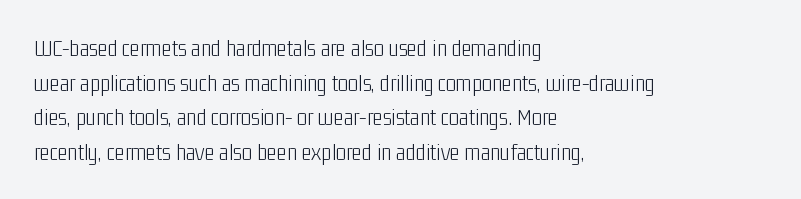
Regarding leading, the lines here are spaced in the standard way. The letters look calm and open, with moderate or lighter stems. Layout note: lines flush left. The rendering keeps characters at their native spacing. The lettering stays uniformly vertical, giving the passage a roman look. Underline: absent.
